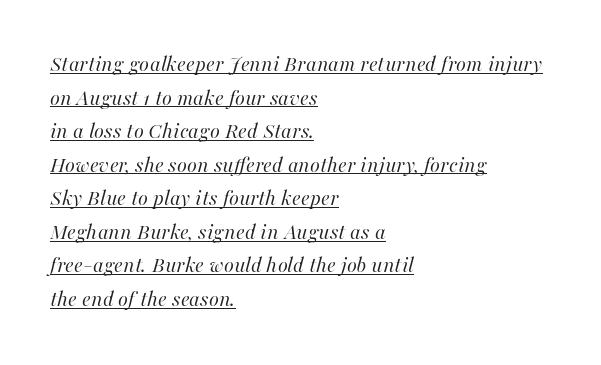
{"italic": "yes", "lean": "right", "slant_degrees": 16, "bold": "no", "underline": "yes", "align": "left", "line_spacing": "normal", "line_spacing_ratio": 1.46, "letter_spacing": "normal", "letter_spacing_em": 0.0, "glyph_px": 23}
